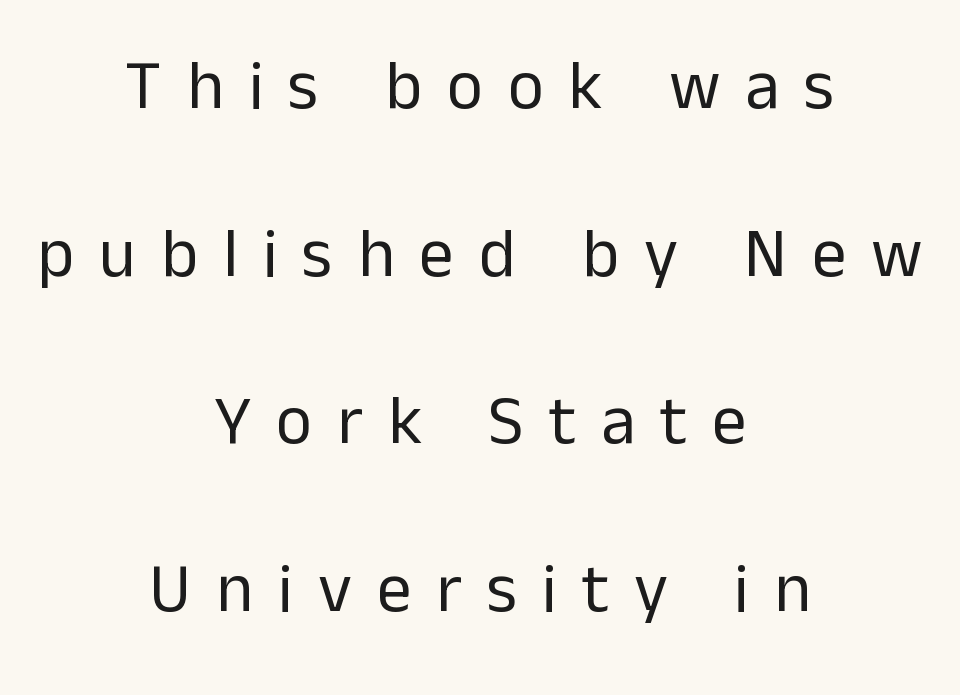
{"serif": "no", "italic": "no", "bold": "no", "weight": "regular", "width": "normal", "stroke_contrast": "low", "x_height": "medium", "monospaced": "no", "underline": "no", "align": "center", "line_spacing": "loose", "line_spacing_ratio": 2.43, "letter_spacing": "wide", "letter_spacing_em": 0.36, "glyph_px": 69}
